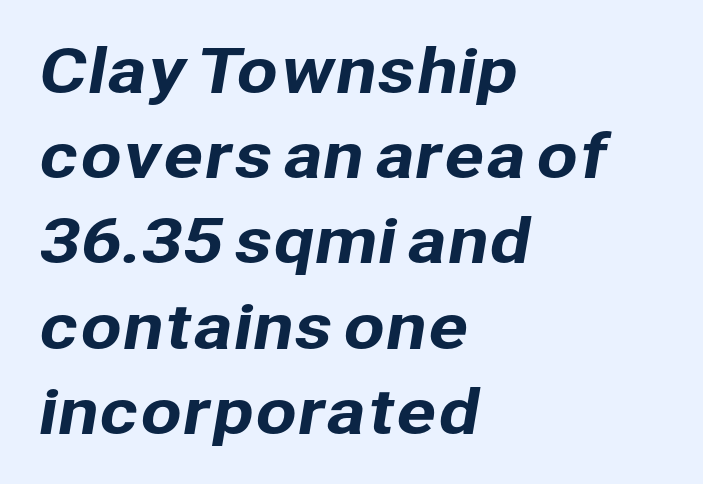
{"serif": "no", "width": "normal", "stroke_contrast": "low", "x_height": "medium", "monospaced": "no", "underline": "no", "align": "left", "line_spacing": "normal", "line_spacing_ratio": 1.42, "letter_spacing": "normal", "letter_spacing_em": 0.0, "glyph_px": 60}
